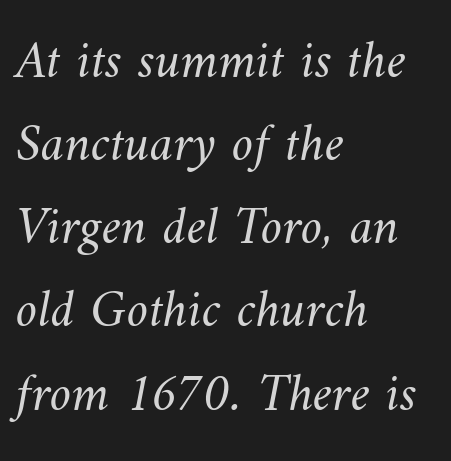
{"bold": "no", "weight": "light", "width": "normal", "stroke_contrast": "medium", "x_height": "small", "monospaced": "no", "underline": "no", "align": "left", "line_spacing": "normal", "line_spacing_ratio": 1.54, "letter_spacing": "normal", "letter_spacing_em": 0.0, "glyph_px": 54}
